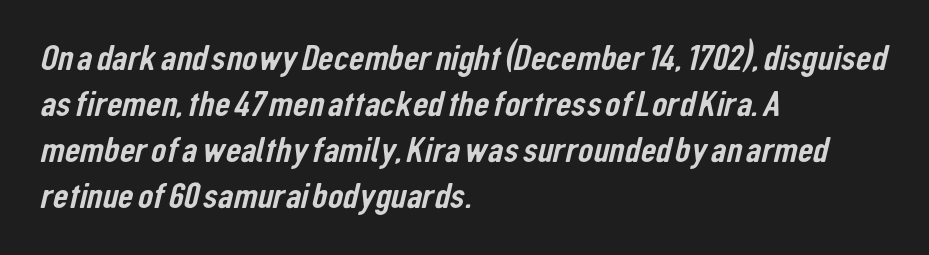
Q: Is the typeface a serif or a sans-serif typeface? A: Sans-serif.
Q: Is the text underlined? A: No.
Q: How is the paragraph aligned? A: Left-aligned.
Q: Is the spacing between letters normal or unusually wide? A: Normal.
Q: Width (condensed, normal, or wide)? A: Condensed.
Q: Stroke contrast? A: Low.
Q: x-height? A: Medium.
Q: Monospaced? A: No.
